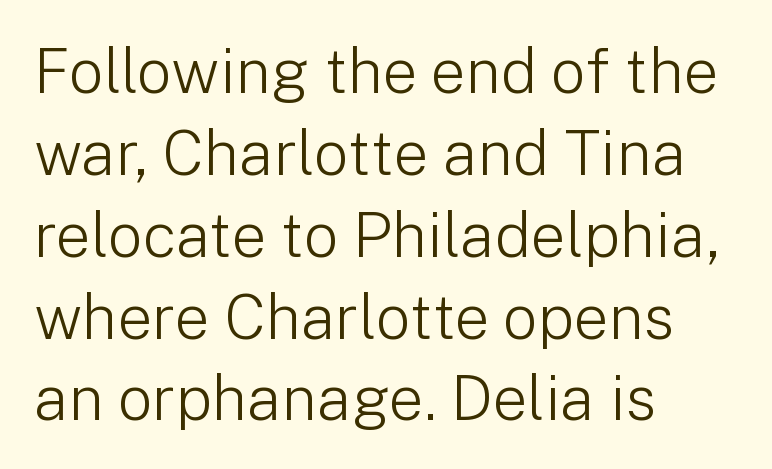
You could not count columns in this text — the font is proportionally spaced. Are there feet on the stems? There aren't — it's a sans. The space directly below the letters is spotless. The ragged edge is on the right, which tells us the setting is flush left. Posture: straight, roman, zero tilt.
